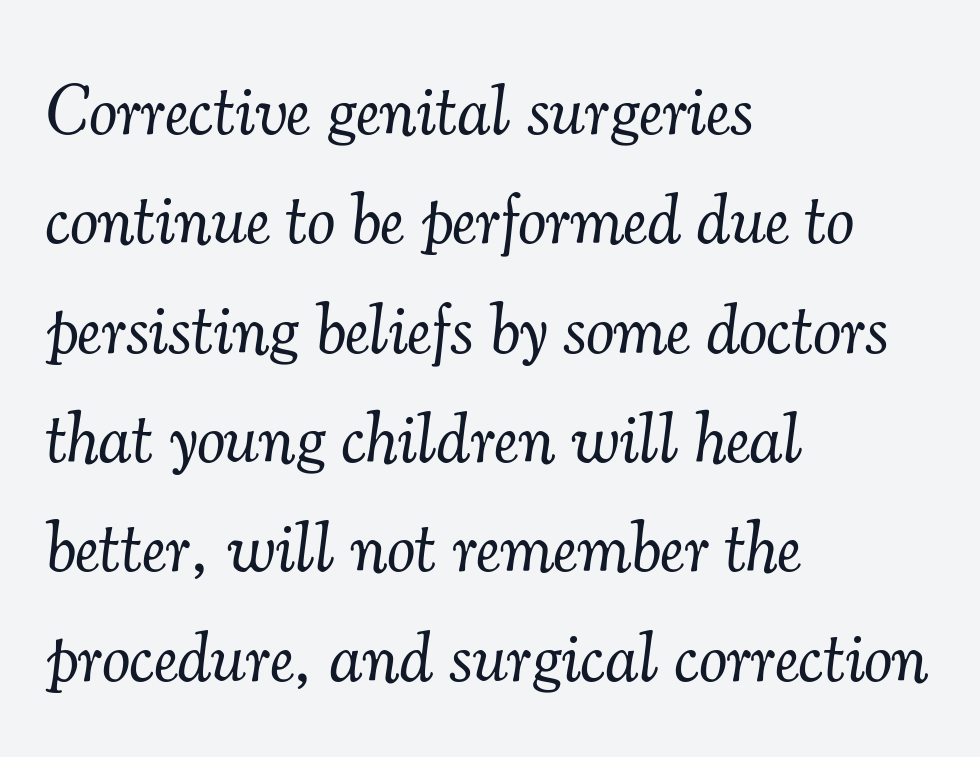
Decoration check: the copy has no underline. A typesetter would call this leading conventional body-copy spacing. Is the block centered? No — it sits flush against the left margin. Italic: yes, the glyphs are oblique.
